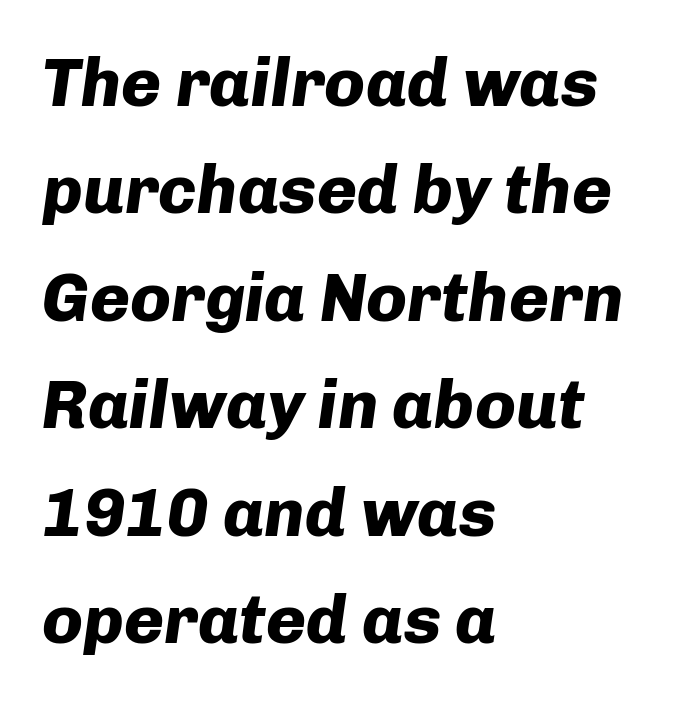
{"italic": "yes", "lean": "right", "slant_degrees": 8, "bold": "yes", "weight": "heavy", "width": "normal", "stroke_contrast": "low", "x_height": "medium", "monospaced": "no", "underline": "no", "align": "left", "line_spacing": "normal", "line_spacing_ratio": 1.58, "letter_spacing": "normal", "letter_spacing_em": 0.0, "glyph_px": 68}
